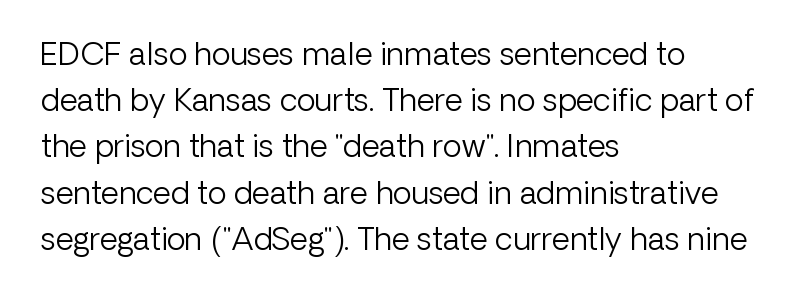
Q: Is the text bold? A: No.
Q: Is the text italic (slanted)? A: No, it is upright.
Q: Is the typeface a serif or a sans-serif typeface? A: Sans-serif.
Q: Is the text underlined? A: No.
Q: How is the paragraph aligned? A: Left-aligned.
Q: Is the spacing between letters normal or unusually wide? A: Normal.
Q: Is the spacing between lines tight, normal or loose? A: Normal.
Q: Width (condensed, normal, or wide)? A: Normal.
Q: Stroke contrast? A: Low.
Q: x-height? A: Medium.
Q: Monospaced? A: No.
